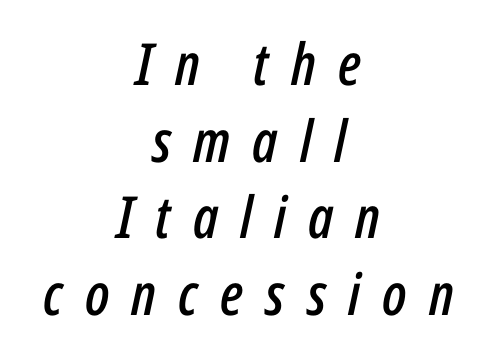
{"italic": "yes", "lean": "right", "slant_degrees": 12, "width": "condensed", "stroke_contrast": "low", "x_height": "medium", "monospaced": "no", "underline": "no", "align": "center", "line_spacing": "normal", "line_spacing_ratio": 1.32, "letter_spacing": "wide", "letter_spacing_em": 0.38, "glyph_px": 58}
